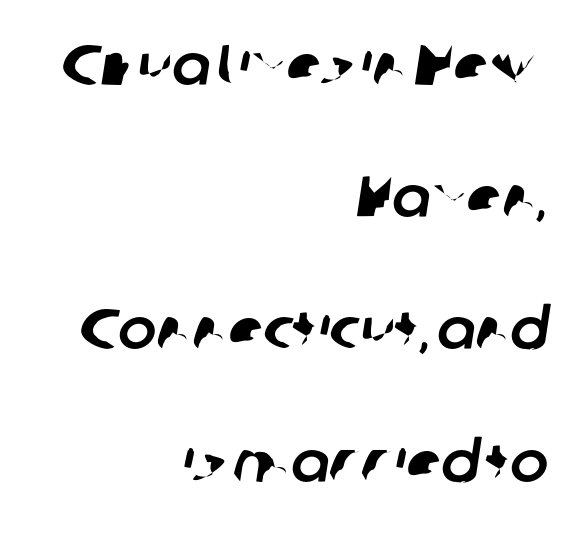
Default kerning and tracking; the words read as compact shapes. The area under the type is left untouched. Looks like regular typesetting: each glyph gets only the width it needs. The rendering uses a large line-height, opening up the rows. The typeface chosen for these lines omits serifs. Right-aligned paragraph, ragged on the left.
